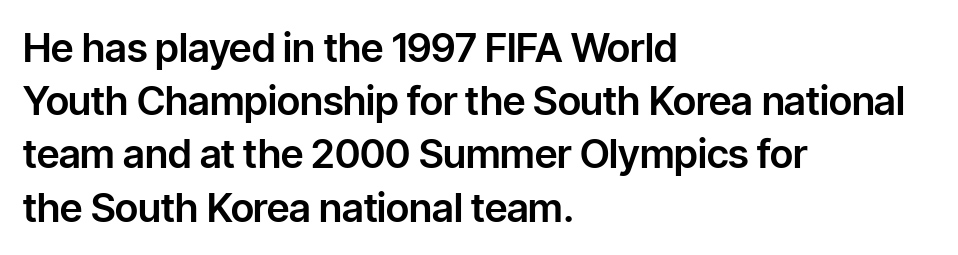
Q: Is the text italic (slanted)? A: No, it is upright.
Q: Is the typeface a serif or a sans-serif typeface? A: Sans-serif.
Q: Is the text underlined? A: No.
Q: How is the paragraph aligned? A: Left-aligned.
Q: Is the spacing between letters normal or unusually wide? A: Normal.
Q: Is the spacing between lines tight, normal or loose? A: Normal.
Q: Width (condensed, normal, or wide)? A: Normal.
Q: Stroke contrast? A: Low.
Q: x-height? A: Medium.
Q: Monospaced? A: No.
